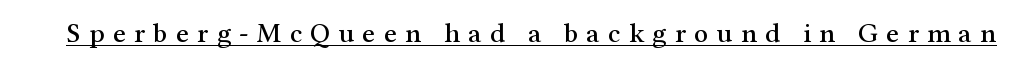
The image shows 28 px serif type, upright; set unusually wide letter spacing (+0.3 em), underlined; medium stroke contrast and a medium x-height.
